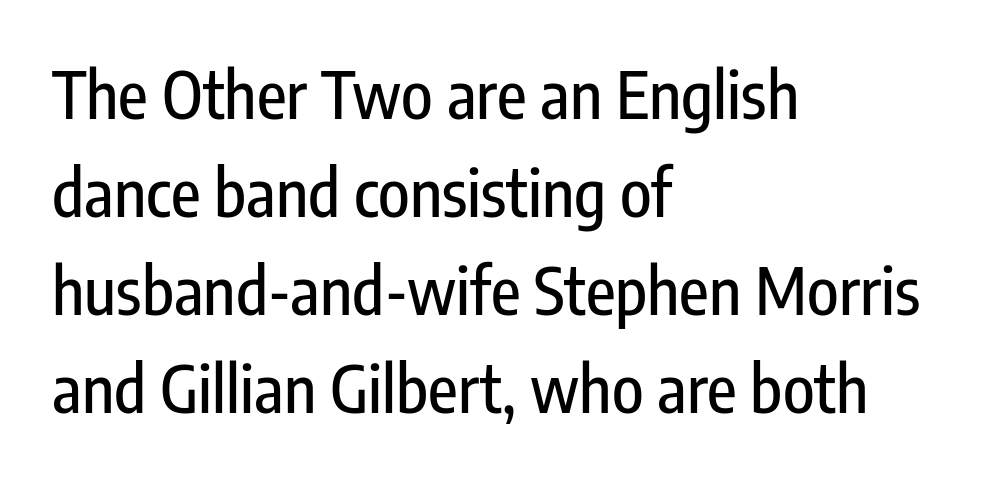
{"serif": "no", "italic": "no", "width": "condensed", "stroke_contrast": "low", "x_height": "medium", "monospaced": "no", "underline": "no", "align": "left", "line_spacing": "normal", "line_spacing_ratio": 1.51, "letter_spacing": "normal", "letter_spacing_em": 0.0, "glyph_px": 65}
